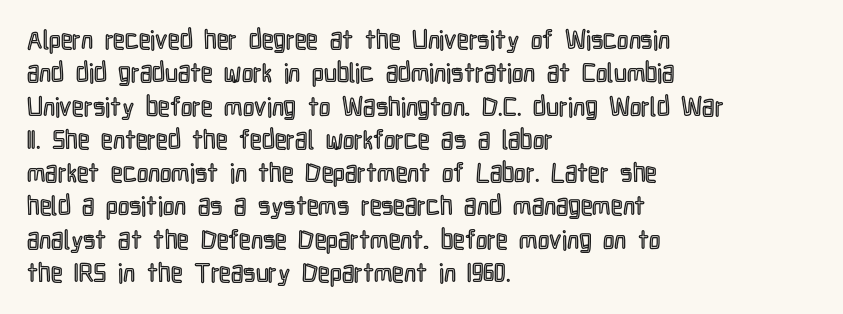
Q: Is the text italic (slanted)? A: No, it is upright.
Q: Is the text underlined? A: No.
Q: How is the paragraph aligned? A: Left-aligned.
Q: Is the spacing between letters normal or unusually wide? A: Normal.
Q: Is the spacing between lines tight, normal or loose? A: Normal.
